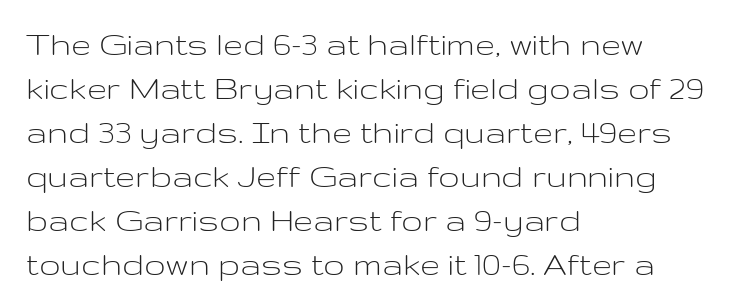
You could not count columns in this text — the font is proportionally spaced. Left-aligned paragraph, ragged on the right. Observe the absence of serifs on each vertical stroke in this sample. Italic: no, the glyphs are upright roman.
